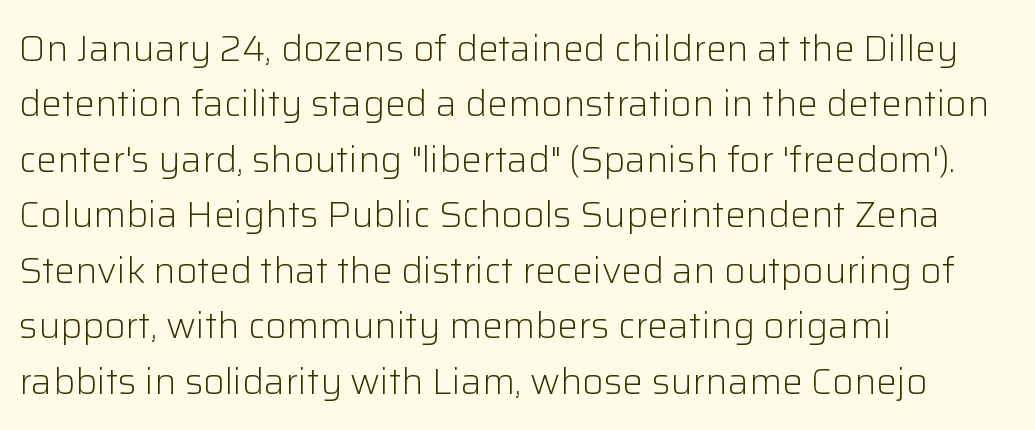
Q: Is the text bold? A: No.
Q: Is the text italic (slanted)? A: No, it is upright.
Q: Is the typeface a serif or a sans-serif typeface? A: Sans-serif.
Q: Is the text underlined? A: No.
Q: How is the paragraph aligned? A: Left-aligned.
Q: Is the spacing between letters normal or unusually wide? A: Normal.
Q: Is the spacing between lines tight, normal or loose? A: Normal.
Q: Width (condensed, normal, or wide)? A: Normal.
Q: Stroke contrast? A: Low.
Q: x-height? A: Medium.
Q: Monospaced? A: No.
